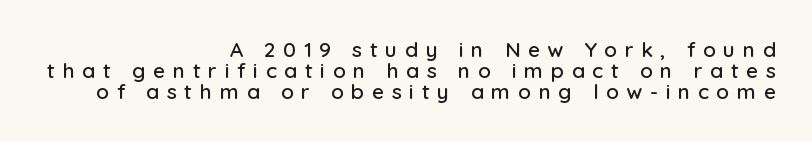
Q: Is the text italic (slanted)? A: No, it is upright.
Q: Is the text underlined? A: No.
Q: How is the paragraph aligned? A: Right-aligned.
Q: Is the spacing between letters normal or unusually wide? A: Unusually wide.
Q: Is the spacing between lines tight, normal or loose? A: Tight.
